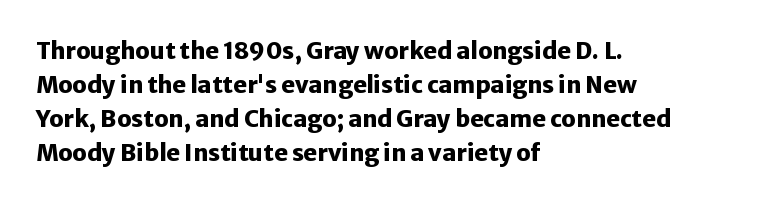
{"italic": "no", "bold": "yes", "underline": "no", "align": "left", "line_spacing": "normal", "line_spacing_ratio": 1.48, "letter_spacing": "normal", "letter_spacing_em": 0.0, "glyph_px": 23}
